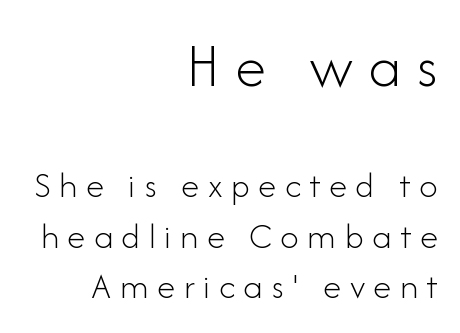
Q: Is the text bold? A: No.
Q: Is the text italic (slanted)? A: No, it is upright.
Q: Is the typeface a serif or a sans-serif typeface? A: Sans-serif.
Q: Is the text underlined? A: No.
Q: How is the paragraph aligned? A: Right-aligned.
Q: Is the spacing between letters normal or unusually wide? A: Unusually wide.
Q: Is the spacing between lines tight, normal or loose? A: Normal.
Q: Which block of text is set in a larger size, the first (top) or the second (bottom)? A: The first (top) one.
Q: Width (condensed, normal, or wide)? A: Normal.
Q: Stroke contrast? A: Low.
Q: x-height? A: Small.
Q: Monospaced? A: No.
